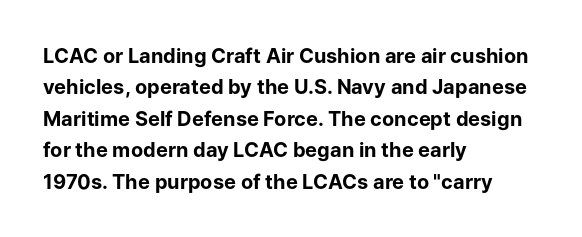
Ascenders rise straight up at ninety degrees. Just letters on the line, the space beneath them empty. Normally led — the rows are evenly, conventionally spaced. Here the glyphs are tracked normally, forming tight word shapes. The characters look thick and weighty, a clear bold.
